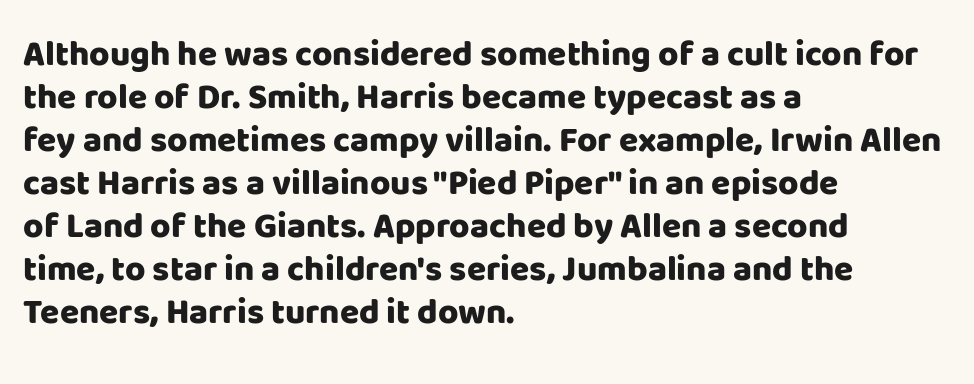
Q: Is the text bold? A: Yes.
Q: Is the text italic (slanted)? A: No, it is upright.
Q: Is the typeface a serif or a sans-serif typeface? A: Sans-serif.
Q: Is the text underlined? A: No.
Q: How is the paragraph aligned? A: Left-aligned.
Q: Is the spacing between letters normal or unusually wide? A: Normal.
Q: Width (condensed, normal, or wide)? A: Normal.
Q: Stroke contrast? A: Low.
Q: x-height? A: Large.
Q: Monospaced? A: No.
